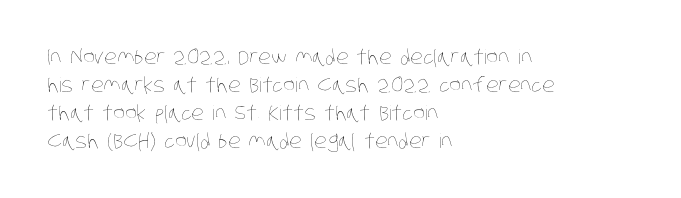
{"bold": "no", "underline": "no", "align": "left", "line_spacing": "normal", "line_spacing_ratio": 1.4, "letter_spacing": "normal", "letter_spacing_em": 0.0, "glyph_px": 20}
